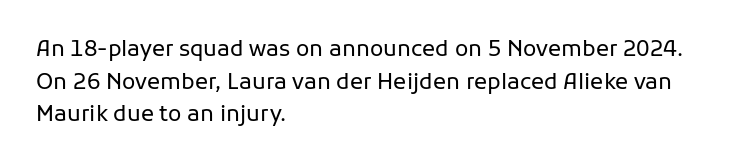
{"italic": "no", "bold": "no", "underline": "no", "align": "left", "line_spacing": "normal", "line_spacing_ratio": 1.48, "letter_spacing": "normal", "letter_spacing_em": 0.0, "glyph_px": 22}
